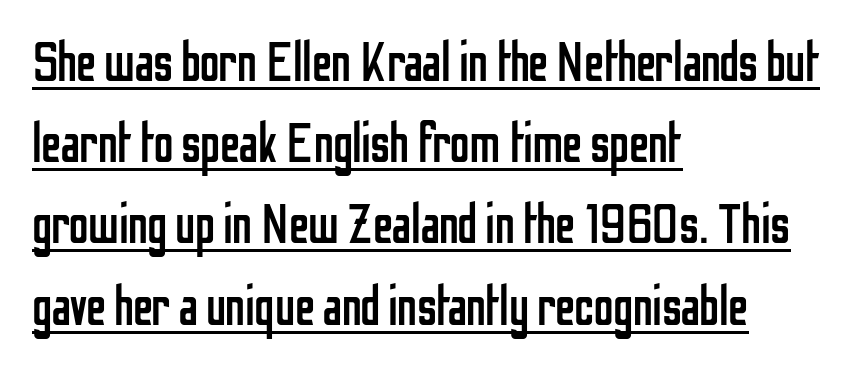
The image shows 56 px regular-weight, condensed sans-serif type, upright; set left-aligned, normal line spacing (1.45x), normal letter spacing, underlined; low stroke contrast and a medium x-height.
